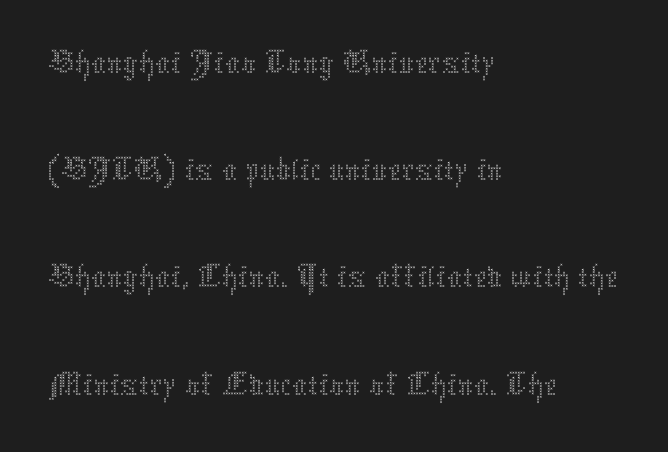
Q: Is the text bold? A: No.
Q: Is the text italic (slanted)? A: No, it is upright.
Q: Is the text underlined? A: No.
Q: How is the paragraph aligned? A: Left-aligned.
Q: Is the spacing between letters normal or unusually wide? A: Normal.
Q: Is the spacing between lines tight, normal or loose? A: Normal.
Q: Width (condensed, normal, or wide)? A: Normal.
Q: Stroke contrast? A: Medium.
Q: x-height? A: Medium.
Q: Monospaced? A: No.
